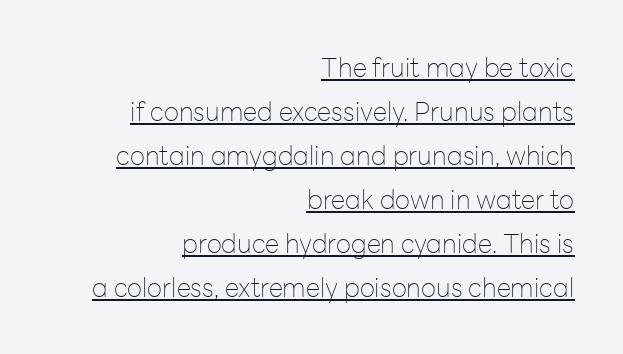
The image shows 26 px text type, upright; set right-aligned, normal line spacing (1.69x), normal letter spacing, underlined.
